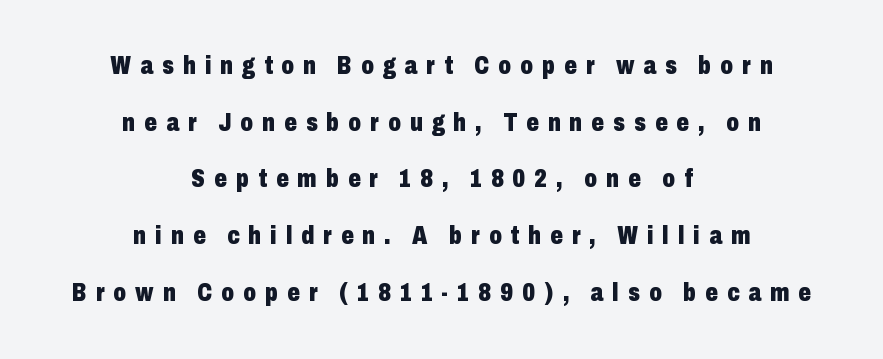
Observe the wide spacing: letters keep a clear distance from each other. The type sits square on the baseline with zero lean. The area under the type is left untouched. The text block is weighted toward neither margin, spreading evenly from the middle. How heavy is the stroke? Heavy — this is a bold. The space between consecutive lines is lavish.
